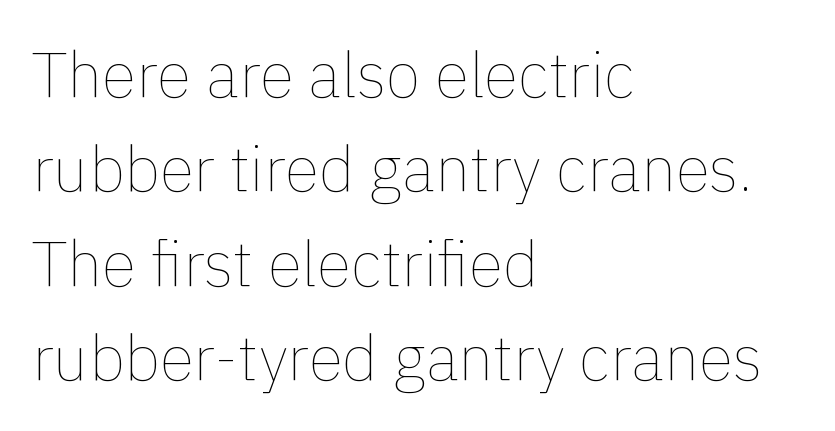
{"italic": "no", "bold": "no", "weight": "thin", "width": "normal", "x_height": "medium", "monospaced": "no", "underline": "no", "align": "left", "line_spacing": "normal", "line_spacing_ratio": 1.5, "letter_spacing": "normal", "letter_spacing_em": 0.0, "glyph_px": 63}
